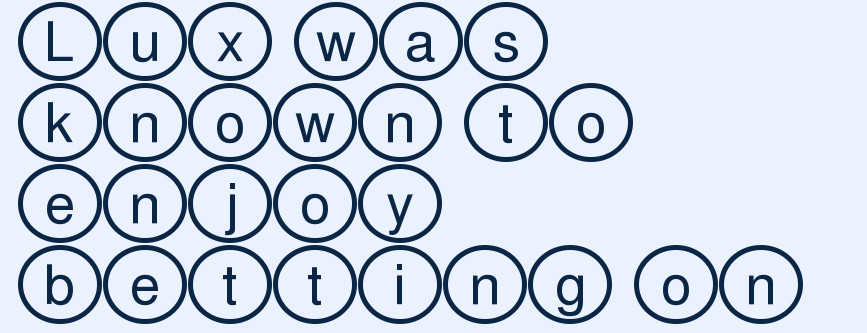
The image shows 55 px wide type, upright; set left-aligned, normal line spacing (1.47x), normal letter spacing, not underlined; a large x-height.
